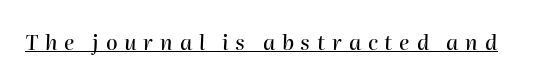
Q: Is the text italic (slanted)? A: Yes, it leans right by about 2 degrees.
Q: Is the text underlined? A: Yes.
Q: Is the spacing between letters normal or unusually wide? A: Unusually wide.
